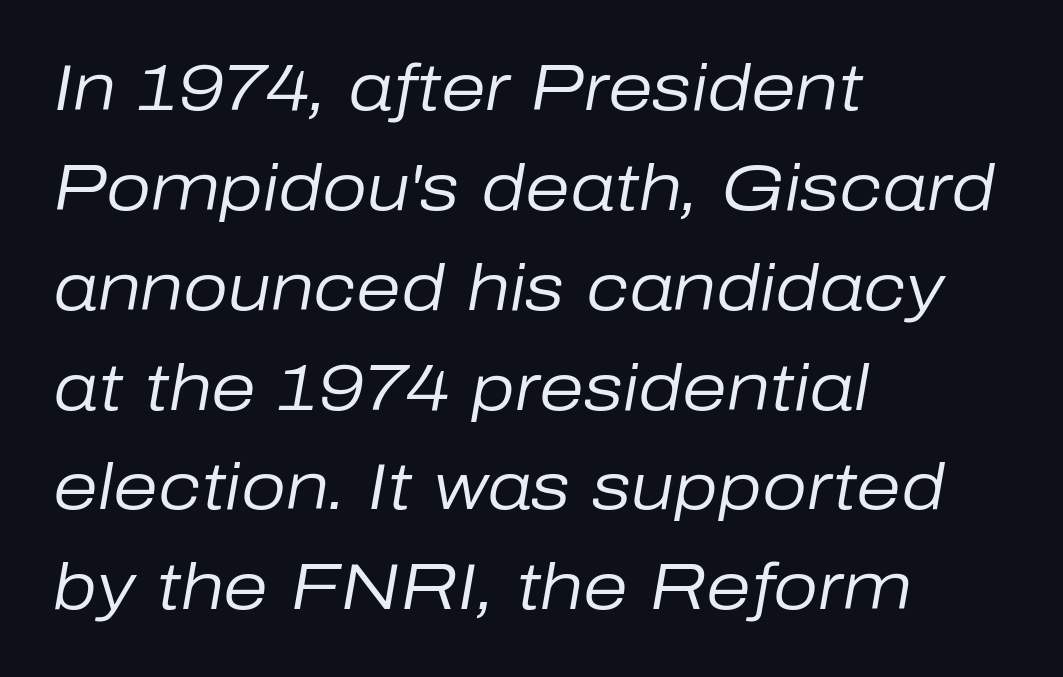
The block of text has a typical density, with ordinary space between rows. The cut favours lightness, reaching ordinary text weight at its darkest. You could call the tracking neutral — neither tight nor loose. If you drew a ruler down the left edge, every line would touch it.
